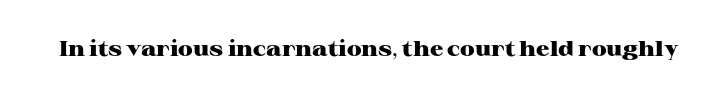
The image shows 21 px bold type, upright; set normal letter spacing, not underlined.
